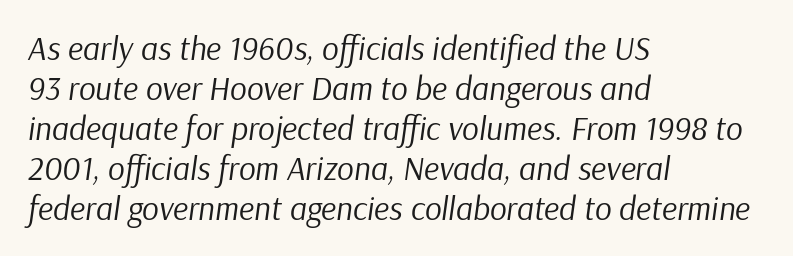
{"italic": "yes", "lean": "right", "slant_degrees": 9, "bold": "no", "weight": "regular", "width": "normal", "stroke_contrast": "low", "x_height": "medium", "monospaced": "no", "underline": "no", "align": "left", "line_spacing_ratio": 1.21, "letter_spacing": "normal", "letter_spacing_em": 0.0, "glyph_px": 33}
